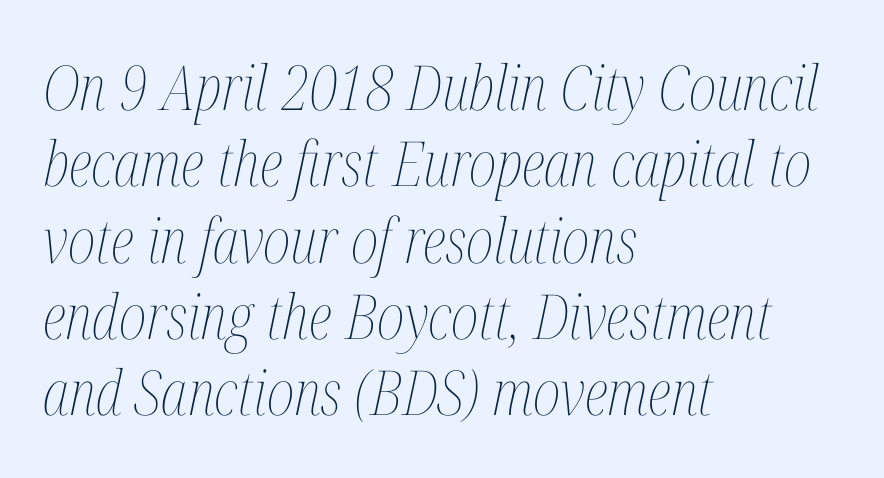
The image shows 62 px thin, condensed type, italic (leaning right); set left-aligned, line spacing 1.23x, normal letter spacing, not underlined; medium stroke contrast and a medium x-height.
